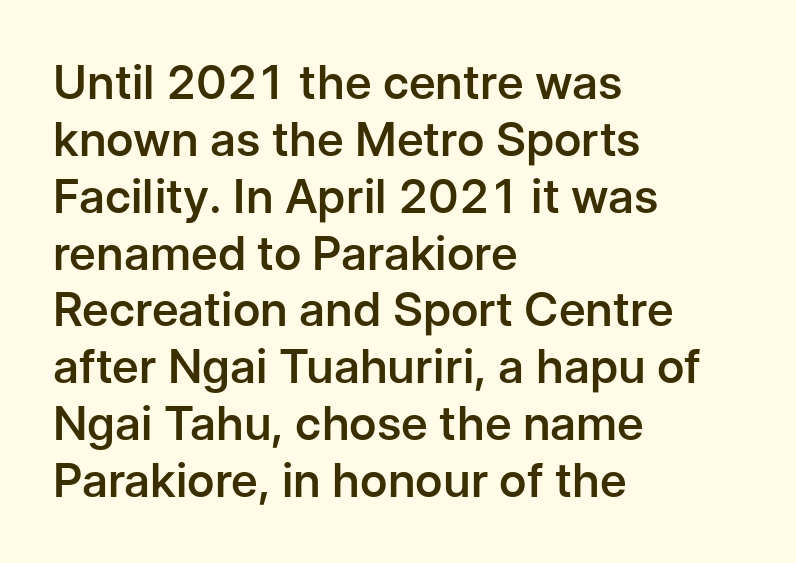
The image shows 47 px semibold sans-serif type, upright; set left-aligned, line spacing 1.21x, normal letter spacing, not underlined; low stroke contrast and a medium x-height.
